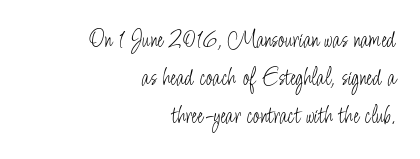
The image shows 25 px text type; set right-aligned, normal line spacing (1.53x), normal letter spacing, not underlined.
